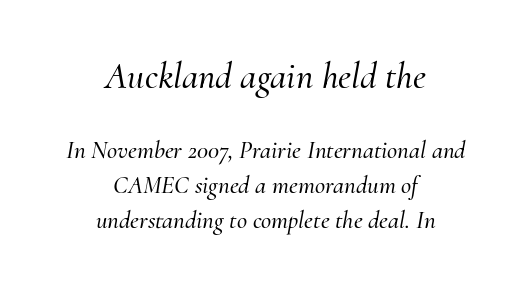
The more generous point size was reserved for the upper chunk. A clean baseline with only descenders dipping below it. Small tapered or slab feet sit at the stroke ends, so this counts as serif. Observe the ordinary spacing: letters are neighbours, not strangers. The rag falls on both sides of this text block equally.
